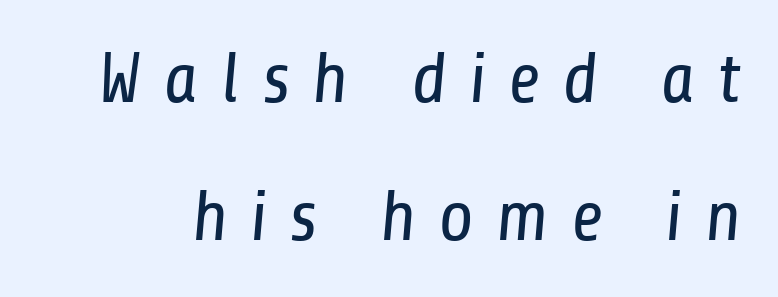
{"serif": "no", "bold": "no", "weight": "regular", "width": "condensed", "stroke_contrast": "low", "x_height": "medium", "monospaced": "no", "underline": "no", "line_spacing": "loose", "line_spacing_ratio": 1.92, "letter_spacing": "wide", "letter_spacing_em": 0.3, "glyph_px": 72}
